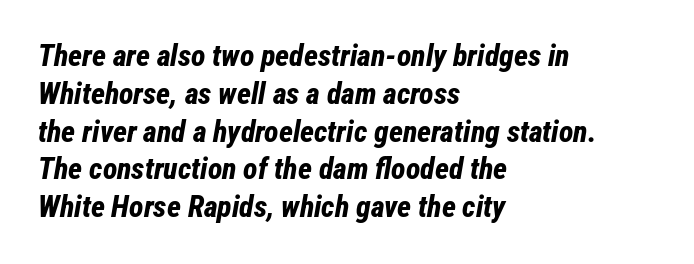
{"italic": "yes", "lean": "right", "slant_degrees": 12, "bold": "yes", "weight": "bold", "width": "condensed", "stroke_contrast": "low", "x_height": "medium", "monospaced": "no", "underline": "no", "align": "left", "line_spacing": "normal", "line_spacing_ratio": 1.26, "letter_spacing": "normal", "letter_spacing_em": 0.0, "glyph_px": 30}
